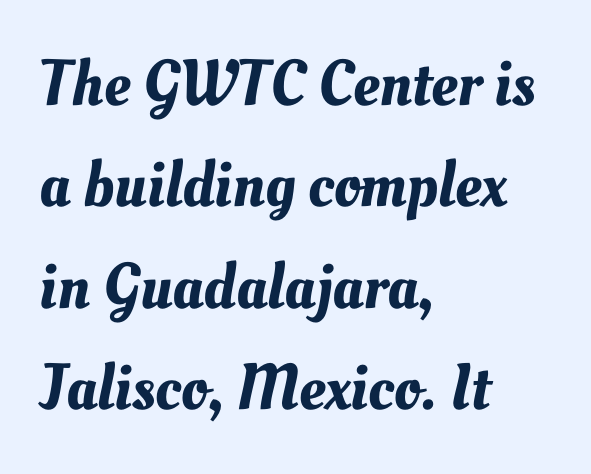
Q: Is the text underlined? A: No.
Q: How is the paragraph aligned? A: Left-aligned.
Q: Is the spacing between letters normal or unusually wide? A: Normal.
Q: Is the spacing between lines tight, normal or loose? A: Normal.
Q: Width (condensed, normal, or wide)? A: Normal.
Q: Stroke contrast? A: Medium.
Q: x-height? A: Small.
Q: Monospaced? A: No.
